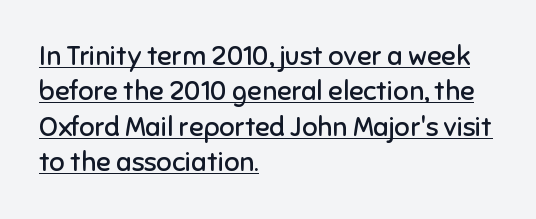
Q: Is the text bold? A: No.
Q: Is the text italic (slanted)? A: No, it is upright.
Q: Is the text underlined? A: Yes.
Q: How is the paragraph aligned? A: Left-aligned.
Q: Is the spacing between letters normal or unusually wide? A: Normal.
Q: Is the spacing between lines tight, normal or loose? A: Normal.
